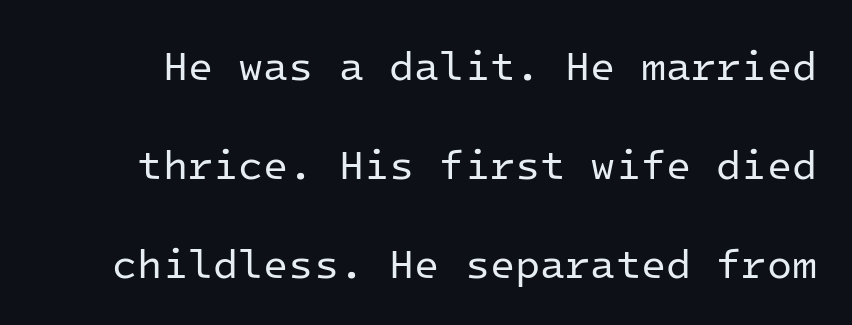
{"serif": "no", "italic": "no", "bold": "no", "weight": "regular", "width": "normal", "stroke_contrast": "low", "x_height": "medium", "monospaced": "yes", "underline": "no", "line_spacing": "loose", "line_spacing_ratio": 2.41, "letter_spacing": "normal", "letter_spacing_em": 0.0, "glyph_px": 41}
